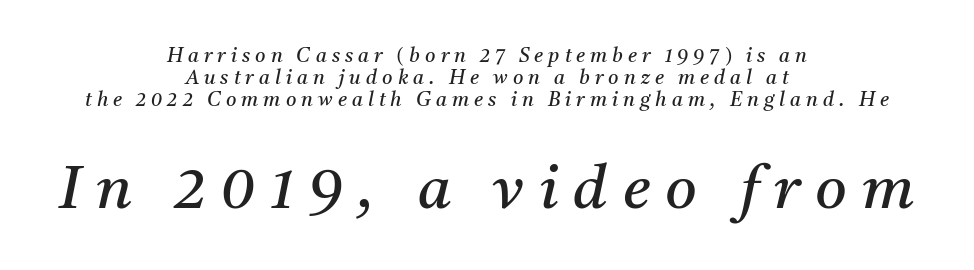
{"serif": "yes", "italic": "yes", "lean": "right", "slant_degrees": 11, "bold": "no", "weight": "regular", "width": "normal", "stroke_contrast": "medium", "x_height": "medium", "monospaced": "no", "underline": "no", "align": "center", "line_spacing": "tight", "line_spacing_ratio": 1.11, "letter_spacing": "wide", "letter_spacing_em": 0.25, "larger_block": "second", "size_ratio": 3.05, "glyph_px": 61}
